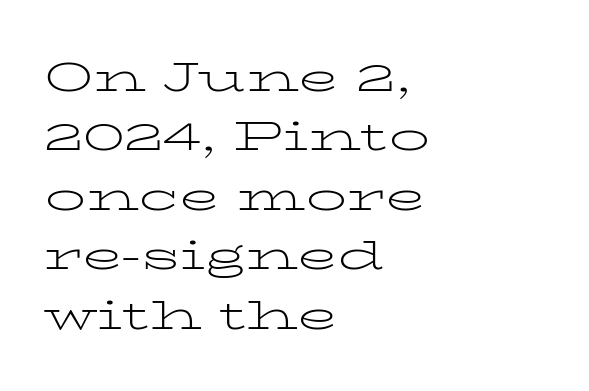
Q: Is the text bold? A: No.
Q: Is the text italic (slanted)? A: No, it is upright.
Q: Is the typeface a serif or a sans-serif typeface? A: Serif.
Q: Is the text underlined? A: No.
Q: How is the paragraph aligned? A: Left-aligned.
Q: Is the spacing between letters normal or unusually wide? A: Normal.
Q: Is the spacing between lines tight, normal or loose? A: Normal.
Q: Width (condensed, normal, or wide)? A: Wide.
Q: Stroke contrast? A: Low.
Q: x-height? A: Medium.
Q: Monospaced? A: No.
